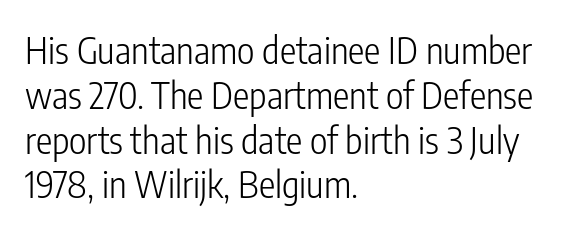
{"serif": "no", "italic": "no", "bold": "no", "weight": "light", "width": "condensed", "stroke_contrast": "low", "x_height": "medium", "monospaced": "no", "underline": "no", "align": "left", "line_spacing_ratio": 1.21, "letter_spacing": "normal", "letter_spacing_em": 0.0, "glyph_px": 37}
